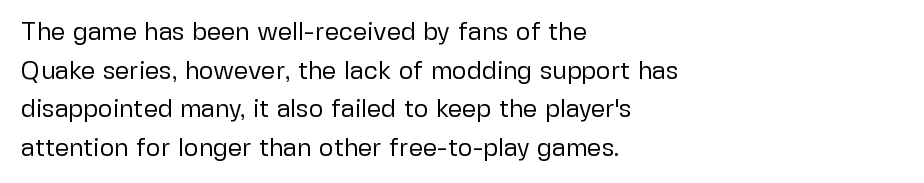
Notice how descenders clear the ascenders below comfortably — that's standard leading. Posture: vertical. Letter spacing: default. This rendering uses left alignment, leaving the right contour irregular.
